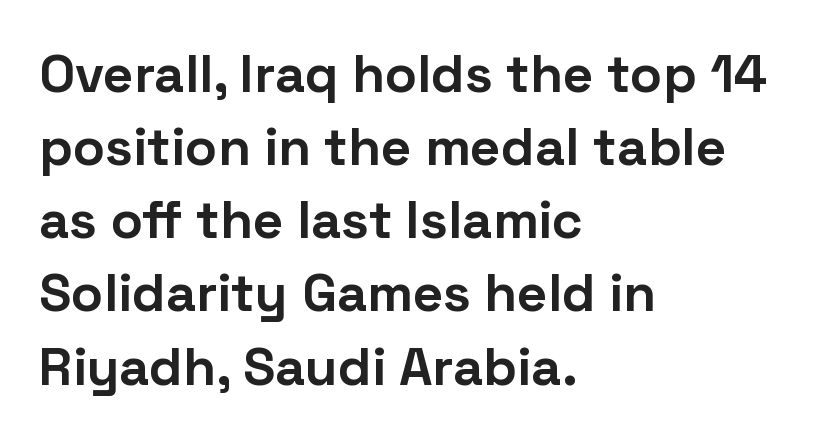
The leading is moderate, giving the passage an even texture. The passage is arranged the way most books set body copy — flush left. Any mark beneath the type? The region is blank. This sample uses an upright cut, with every glyph sitting square on the baseline. The type is set solid horizontally, with unmodified tracking. Varying glyph widths throughout — classic text-font behaviour.
